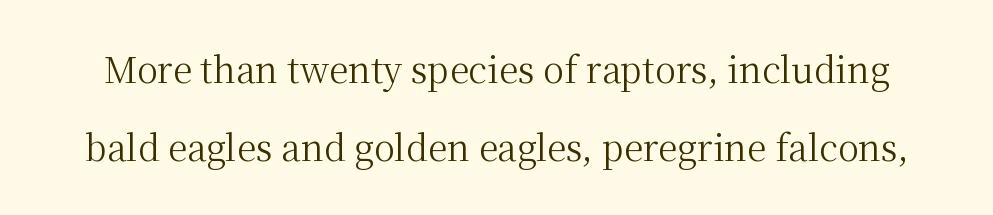
{"serif": "yes", "italic": "no", "bold": "no", "weight": "regular", "width": "normal", "stroke_contrast": "medium", "x_height": "medium", "monospaced": "no", "underline": "no", "line_spacing": "loose", "line_spacing_ratio": 2.24, "letter_spacing": "normal", "letter_spacing_em": 0.0, "glyph_px": 35}
